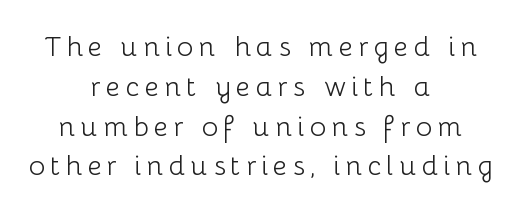
The image shows 28 px light sans-serif type, upright; set centered, normal line spacing (1.42x), not underlined; low stroke contrast and a medium x-height.
